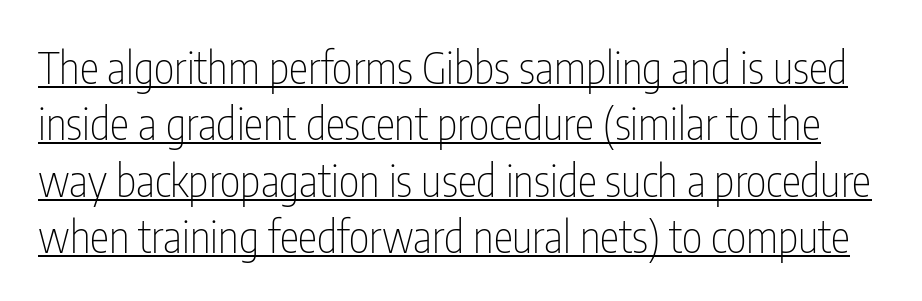
Q: Is the text bold? A: No.
Q: Is the text italic (slanted)? A: No, it is upright.
Q: Is the typeface a serif or a sans-serif typeface? A: Sans-serif.
Q: Is the text underlined? A: Yes.
Q: Is the spacing between letters normal or unusually wide? A: Normal.
Q: Is the spacing between lines tight, normal or loose? A: Normal.
Q: Width (condensed, normal, or wide)? A: Condensed.
Q: Stroke contrast? A: Low.
Q: x-height? A: Medium.
Q: Monospaced? A: No.
